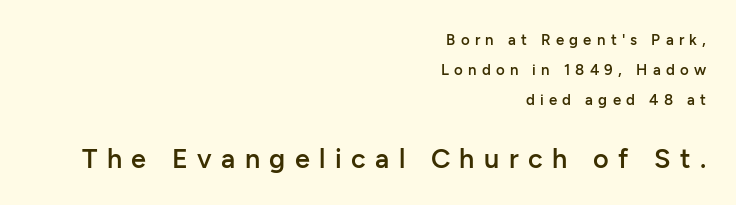
The image shows 27 px text type, upright; set right-aligned, loose line spacing (2.0x), unusually wide letter spacing (+0.35 em), not underlined; the second (bottom) block is 1.8x larger.
